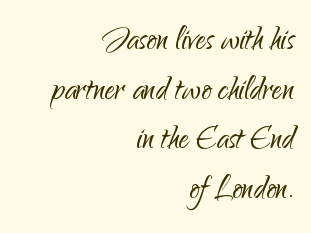
The image shows 40 px light sans-serif type; set right-aligned, line spacing 1.24x, normal letter spacing, not underlined; low stroke contrast and a small x-height.
